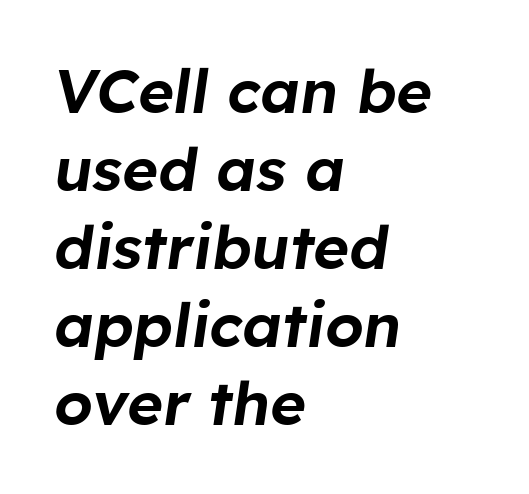
Q: Is the text italic (slanted)? A: Yes, it leans right by about 8 degrees.
Q: Is the text underlined? A: No.
Q: How is the paragraph aligned? A: Left-aligned.
Q: Is the spacing between letters normal or unusually wide? A: Normal.
Q: Is the spacing between lines tight, normal or loose? A: Normal.
Q: Width (condensed, normal, or wide)? A: Normal.
Q: Stroke contrast? A: Low.
Q: x-height? A: Medium.
Q: Monospaced? A: No.
